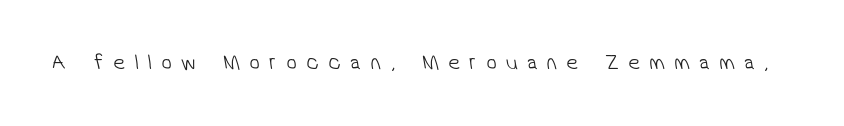
{"bold": "no", "underline": "no", "letter_spacing": "wide", "letter_spacing_em": 0.45, "glyph_px": 21}
